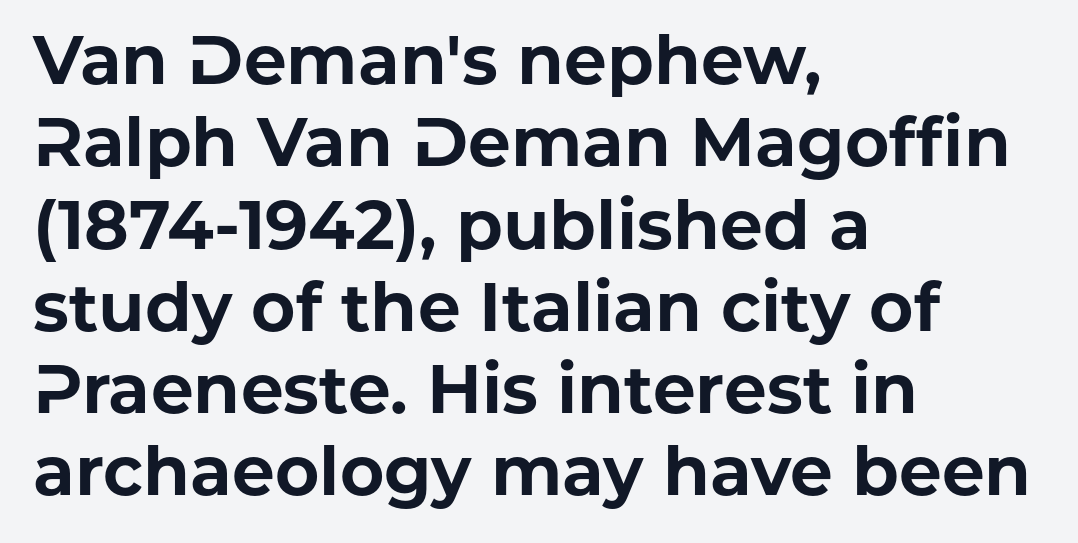
Q: Is the text bold? A: Yes.
Q: Is the text italic (slanted)? A: No, it is upright.
Q: Is the typeface a serif or a sans-serif typeface? A: Sans-serif.
Q: Is the text underlined? A: No.
Q: How is the paragraph aligned? A: Left-aligned.
Q: Is the spacing between letters normal or unusually wide? A: Normal.
Q: Width (condensed, normal, or wide)? A: Normal.
Q: Stroke contrast? A: Low.
Q: x-height? A: Medium.
Q: Monospaced? A: No.
